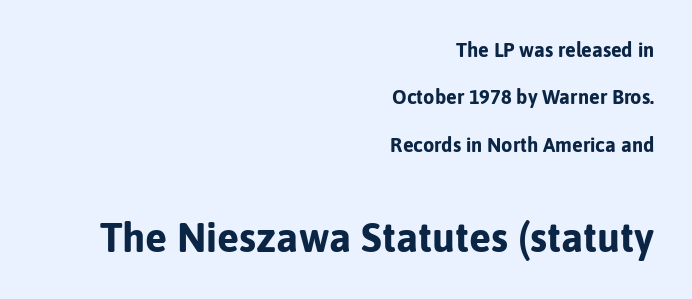
In terms of weight, the rendering is a true, heavy bold. The words here are not underlined. The font family rendered here belongs to the sans-serif group. Default kerning and tracking; the words read as compact shapes. Italic? Not at all — the glyphs are vertical.
